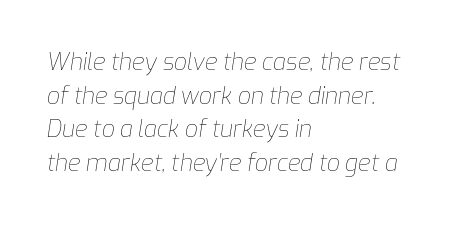
The image shows 23 px text type, italic (leaning right); set left-aligned, normal line spacing (1.46x), normal letter spacing, not underlined.
